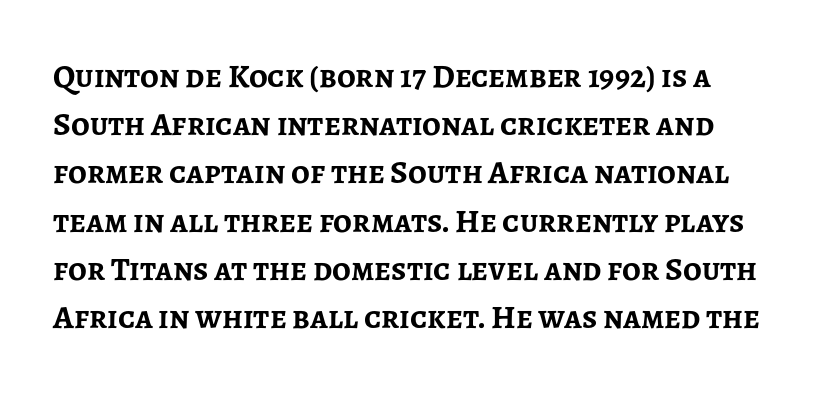
Q: Is the text bold? A: Yes.
Q: Is the text italic (slanted)? A: No, it is upright.
Q: Is the typeface a serif or a sans-serif typeface? A: Sans-serif.
Q: Is the text underlined? A: No.
Q: Is the spacing between letters normal or unusually wide? A: Normal.
Q: Is the spacing between lines tight, normal or loose? A: Normal.
Q: Width (condensed, normal, or wide)? A: Normal.
Q: Stroke contrast? A: Low.
Q: x-height? A: Medium.
Q: Monospaced? A: No.
